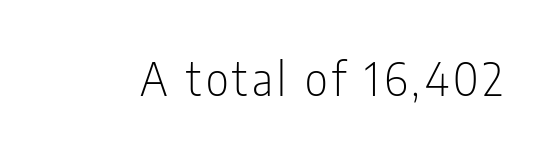
Vertical stems look standard width or narrower in stroke. Here the designer chose a conventional face with non-uniform glyph widths. Posture: straight, roman, zero tilt. Serif or sans? Sans — the stroke terminals are bare. Check the space under the baseline: it is left empty.
